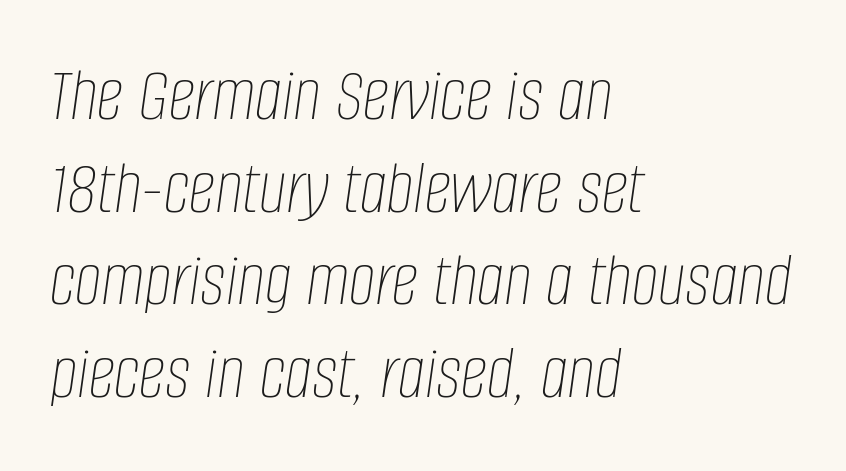
Q: Is the text bold? A: No.
Q: Is the text italic (slanted)? A: Yes, it leans right by about 8 degrees.
Q: Is the text underlined? A: No.
Q: How is the paragraph aligned? A: Left-aligned.
Q: Is the spacing between letters normal or unusually wide? A: Normal.
Q: Width (condensed, normal, or wide)? A: Condensed.
Q: Stroke contrast? A: Low.
Q: x-height? A: Large.
Q: Monospaced? A: No.
